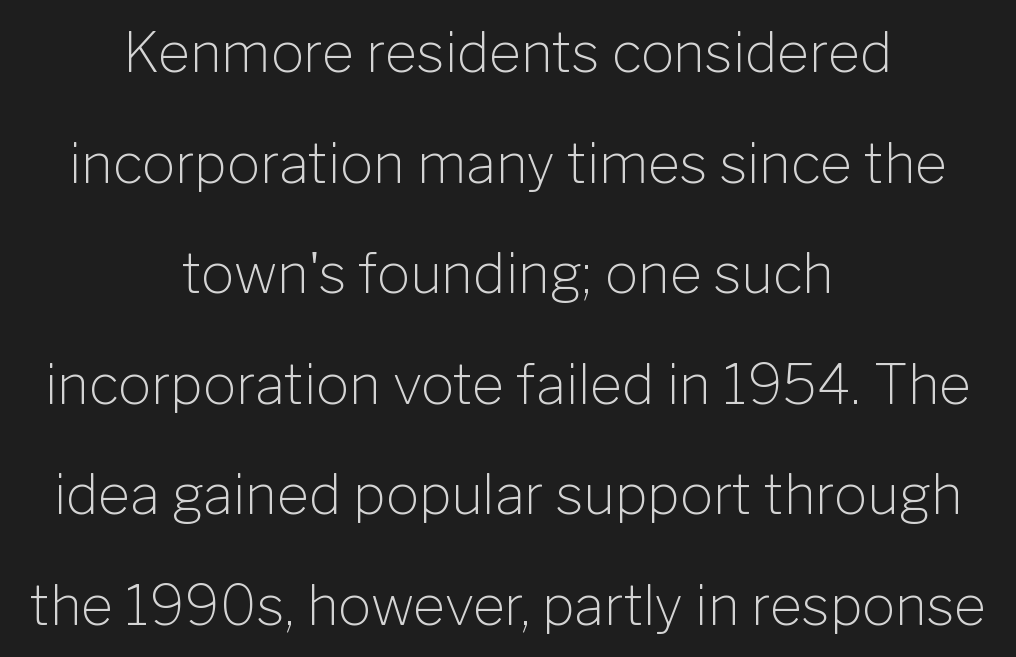
A typesetter would call this proportional, since set widths differ per character. In CSS terms this would be text-align: center. Words float on clear page, feet unadorned. The line texture is even and compact thanks to regular tracking. The letters look calm and open, with moderate or lighter stems.
